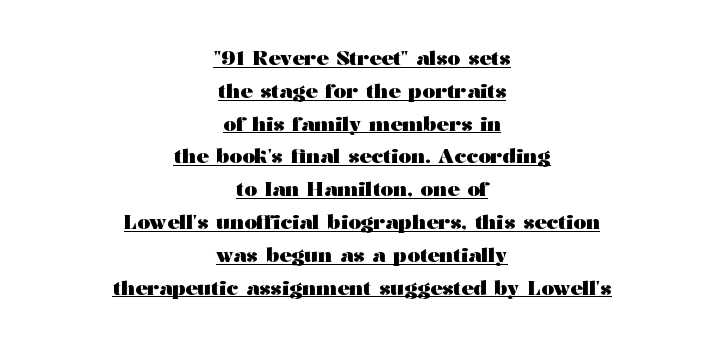
The image shows 20 px bold type, upright; set centered, normal line spacing (1.64x), normal letter spacing, underlined.
